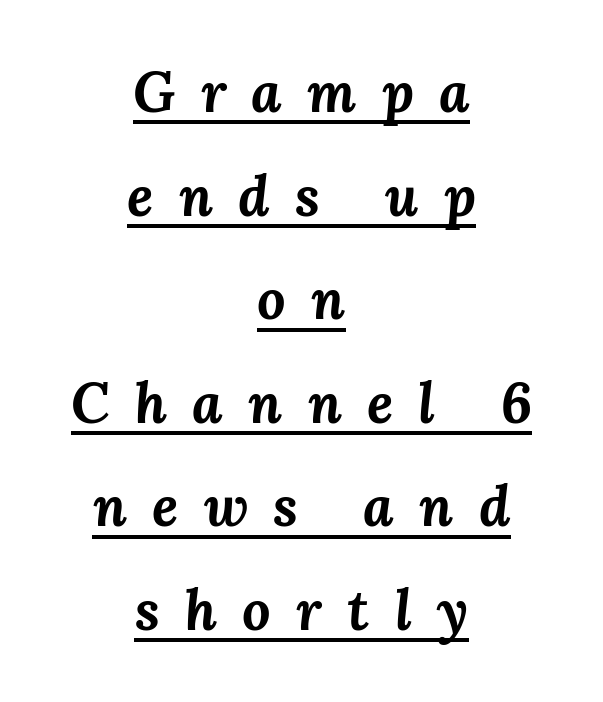
{"italic": "yes", "lean": "right", "slant_degrees": 3, "bold": "yes", "weight": "bold", "width": "normal", "stroke_contrast": "medium", "x_height": "medium", "monospaced": "no", "underline": "yes", "align": "center", "line_spacing_ratio": 1.85, "letter_spacing": "wide", "letter_spacing_em": 0.45, "glyph_px": 56}
